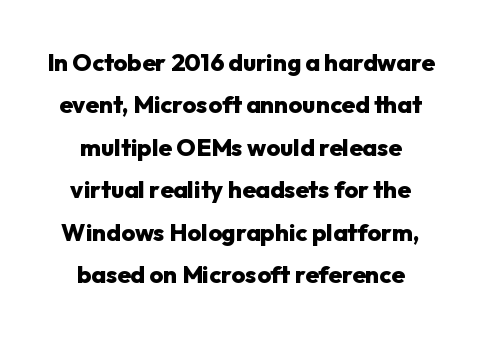
Q: Is the text bold? A: Yes.
Q: Is the text italic (slanted)? A: No, it is upright.
Q: Is the text underlined? A: No.
Q: How is the paragraph aligned? A: Centered.
Q: Is the spacing between letters normal or unusually wide? A: Normal.
